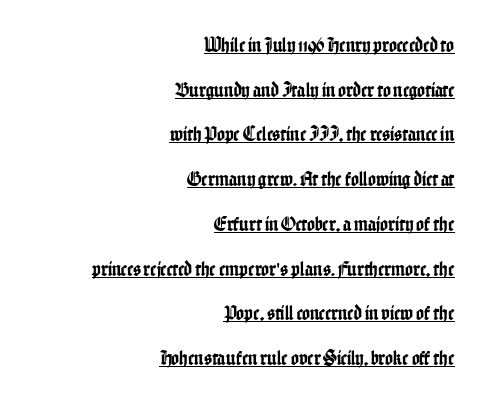
Q: Is the text italic (slanted)? A: No, it is upright.
Q: Is the text underlined? A: Yes.
Q: How is the paragraph aligned? A: Right-aligned.
Q: Is the spacing between letters normal or unusually wide? A: Normal.
Q: Is the spacing between lines tight, normal or loose? A: Loose.
